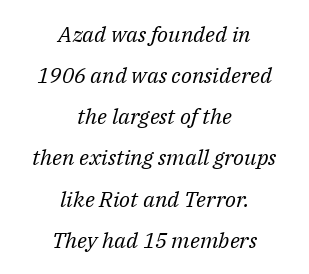
Visually the block forms a symmetrical silhouette, jagged on both flanks. Type without underlining. Tracking here is standard; glyphs follow each other at the usual distance. Weight class: somewhere from thin through regular. There's an unmistakable incline to the writing here.
